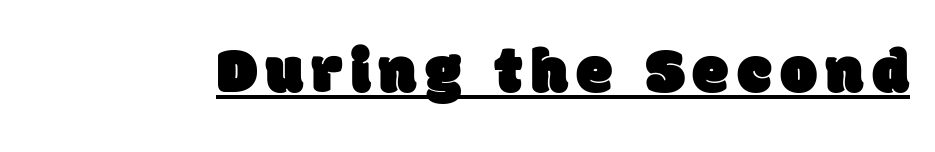
The image shows 66 px sans-serif type; set underlined; low stroke contrast and a large x-height.
